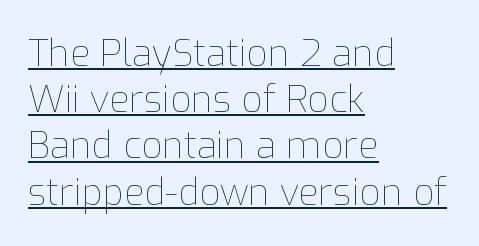
The image shows 37 px thin type, upright; set left-aligned, normal line spacing (1.25x), normal letter spacing, underlined; low stroke contrast and a medium x-height.
